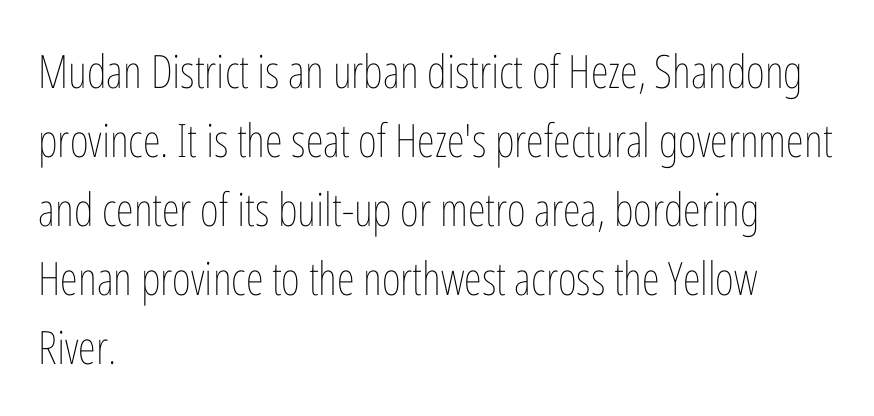
Here the glyphs are tracked normally, forming tight word shapes. A typesetter would mark this as roman, not italic. One glance says typical: line gaps are just what's usual. Beneath every word, the page is bare.
